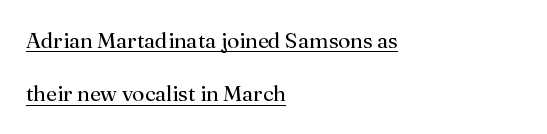
The image shows 22 px text type, upright; set left-aligned, loose line spacing (2.43x), normal letter spacing, underlined.
